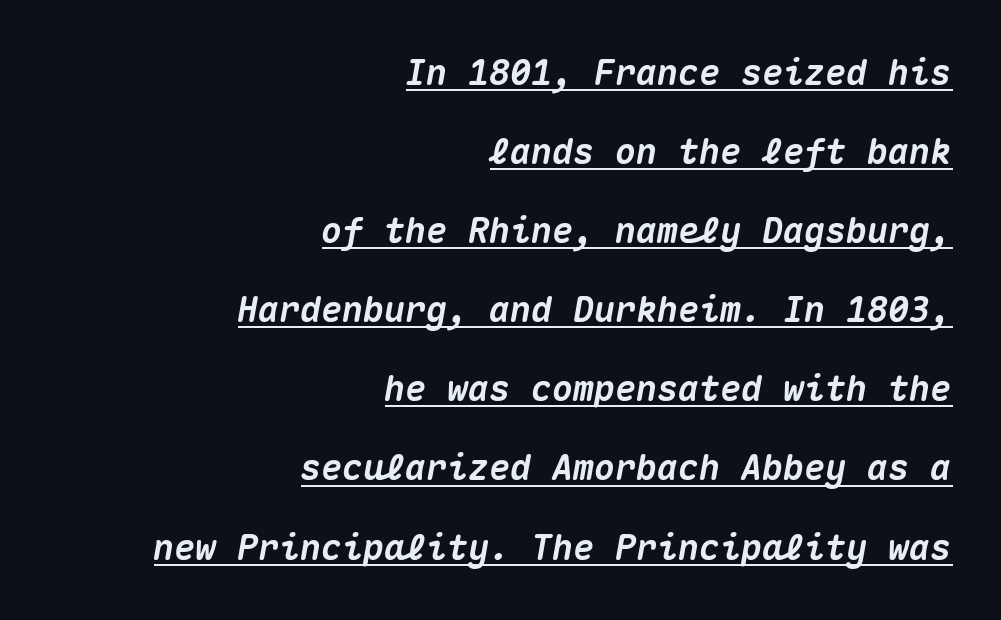
{"italic": "yes", "lean": "right", "slant_degrees": 10, "bold": "yes", "weight": "heavy", "width": "normal", "stroke_contrast": "medium", "x_height": "medium", "monospaced": "yes", "underline": "yes", "align": "right", "line_spacing": "loose", "line_spacing_ratio": 2.26, "letter_spacing": "normal", "letter_spacing_em": 0.0, "glyph_px": 35}
